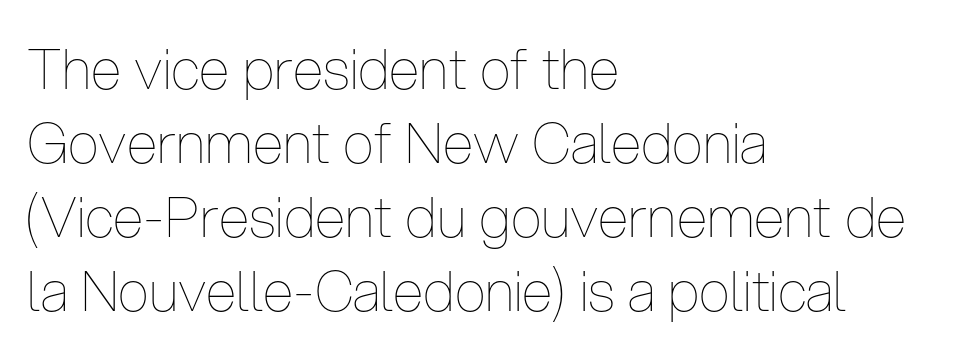
Honestly, there is no underline to notice here at all. Casual observation: everything's shoved over to the left. The letterforms sit at book weight or below. The lettering holds an erect, upright posture throughout. Character widths vary here, with narrow letters taking less room than wide ones. Line spacing here is normal.
